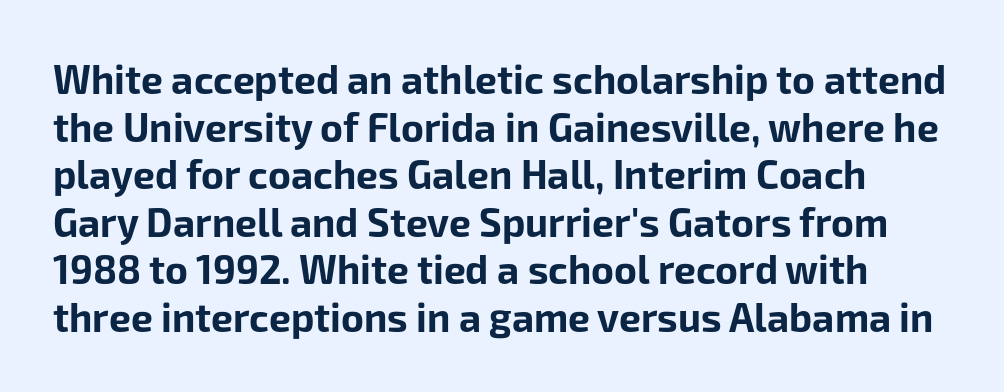
{"serif": "no", "italic": "no", "bold": "yes", "weight": "bold", "width": "normal", "stroke_contrast": "low", "x_height": "medium", "monospaced": "no", "underline": "no", "line_spacing_ratio": 1.22, "letter_spacing": "normal", "letter_spacing_em": 0.0, "glyph_px": 39}
